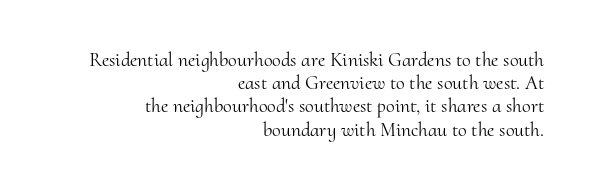
Q: Is the text bold? A: No.
Q: Is the text italic (slanted)? A: No, it is upright.
Q: Is the text underlined? A: No.
Q: How is the paragraph aligned? A: Right-aligned.
Q: Is the spacing between letters normal or unusually wide? A: Normal.
